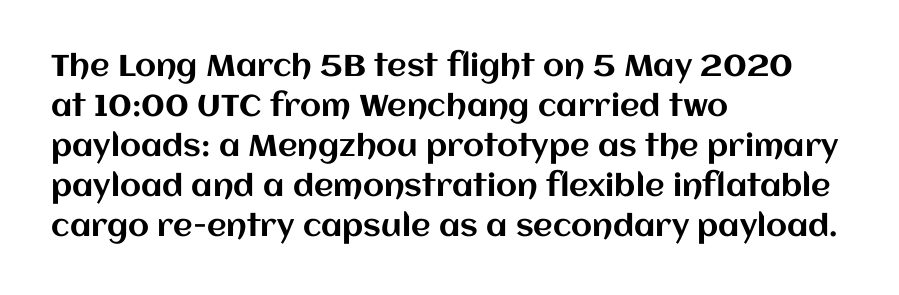
The string is rendered with underlining switched off. Does the leading feel generous? No, just average. Posture: vertical. Every row of glyphs begins at an identical x-position on the left.
